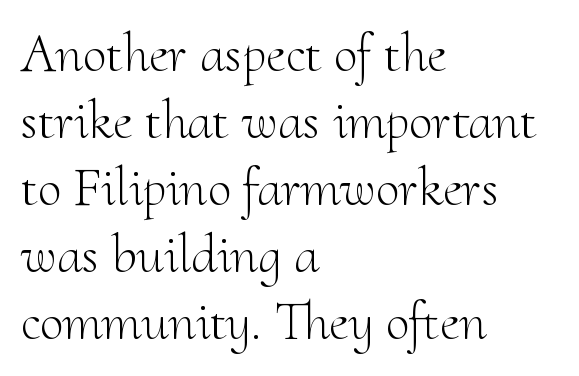
Q: Is the text bold? A: No.
Q: Is the text italic (slanted)? A: No, it is upright.
Q: Is the typeface a serif or a sans-serif typeface? A: Serif.
Q: Is the text underlined? A: No.
Q: How is the paragraph aligned? A: Left-aligned.
Q: Is the spacing between letters normal or unusually wide? A: Normal.
Q: Width (condensed, normal, or wide)? A: Normal.
Q: Stroke contrast? A: Medium.
Q: x-height? A: Small.
Q: Monospaced? A: No.
